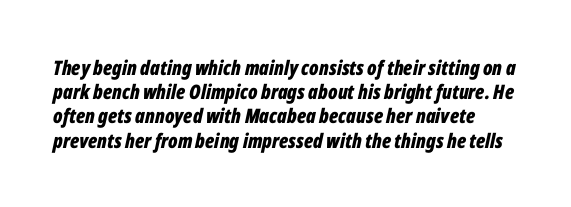
The image shows 20 px bold type, italic (leaning right); set line spacing 1.21x, normal letter spacing, not underlined.
